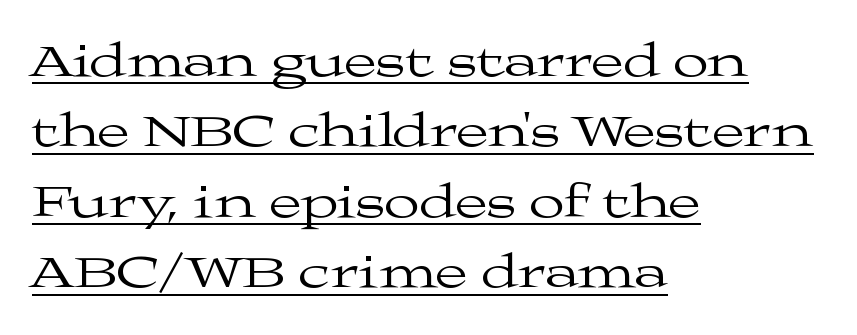
This sample uses a serif face. The passage is arranged the way most books set body copy — flush left. The font's upright variant was chosen for this text. Does a line run under the words? Yes, clearly. This sample keeps an unexceptional amount of space between lines.
